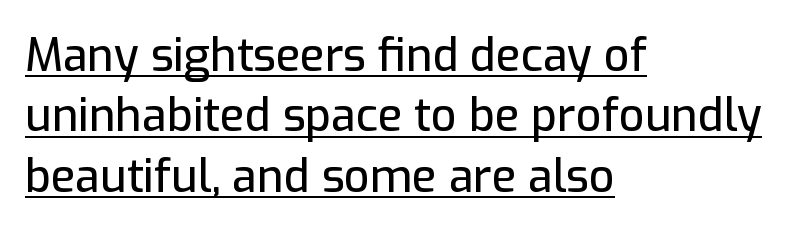
Q: Is the text italic (slanted)? A: No, it is upright.
Q: Is the typeface a serif or a sans-serif typeface? A: Sans-serif.
Q: Is the text underlined? A: Yes.
Q: How is the paragraph aligned? A: Left-aligned.
Q: Is the spacing between letters normal or unusually wide? A: Normal.
Q: Is the spacing between lines tight, normal or loose? A: Normal.
Q: Width (condensed, normal, or wide)? A: Normal.
Q: Stroke contrast? A: Low.
Q: x-height? A: Medium.
Q: Monospaced? A: No.
